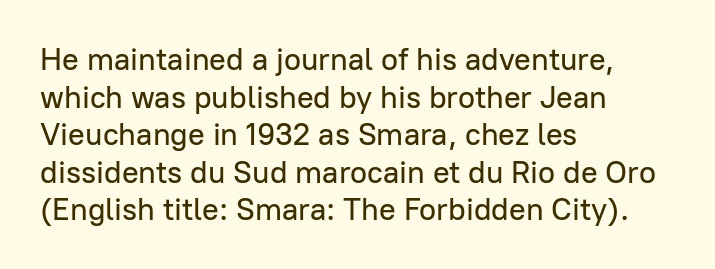
Q: Is the text italic (slanted)? A: No, it is upright.
Q: Is the typeface a serif or a sans-serif typeface? A: Sans-serif.
Q: Is the text underlined? A: No.
Q: How is the paragraph aligned? A: Left-aligned.
Q: Is the spacing between letters normal or unusually wide? A: Normal.
Q: Width (condensed, normal, or wide)? A: Normal.
Q: Stroke contrast? A: Low.
Q: x-height? A: Medium.
Q: Monospaced? A: No.
